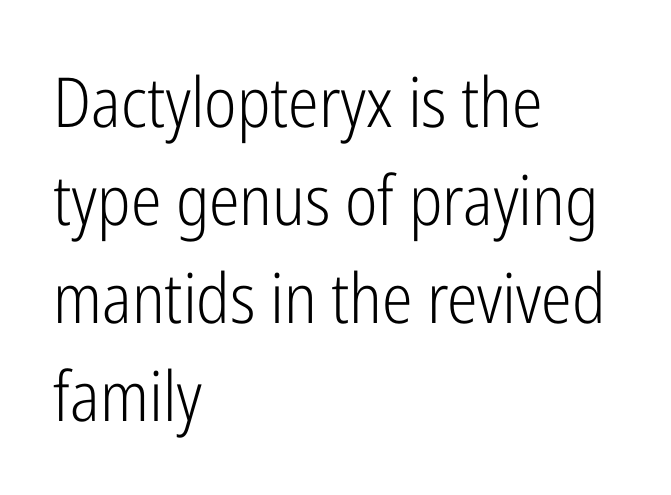
Q: Is the text bold? A: No.
Q: Is the text italic (slanted)? A: No, it is upright.
Q: Is the typeface a serif or a sans-serif typeface? A: Sans-serif.
Q: Is the text underlined? A: No.
Q: How is the paragraph aligned? A: Left-aligned.
Q: Is the spacing between letters normal or unusually wide? A: Normal.
Q: Is the spacing between lines tight, normal or loose? A: Normal.
Q: Width (condensed, normal, or wide)? A: Condensed.
Q: Stroke contrast? A: Low.
Q: x-height? A: Medium.
Q: Monospaced? A: No.
